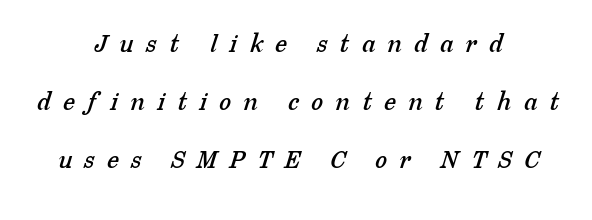
{"underline": "no", "align": "center", "line_spacing": "loose", "line_spacing_ratio": 2.15, "letter_spacing": "wide", "letter_spacing_em": 0.46, "glyph_px": 27}
